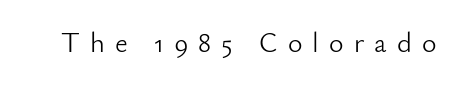
{"serif": "no", "italic": "no", "bold": "no", "weight": "light", "width": "normal", "stroke_contrast": "low", "x_height": "small", "monospaced": "no", "underline": "no", "letter_spacing": "wide", "letter_spacing_em": 0.36, "glyph_px": 28}
